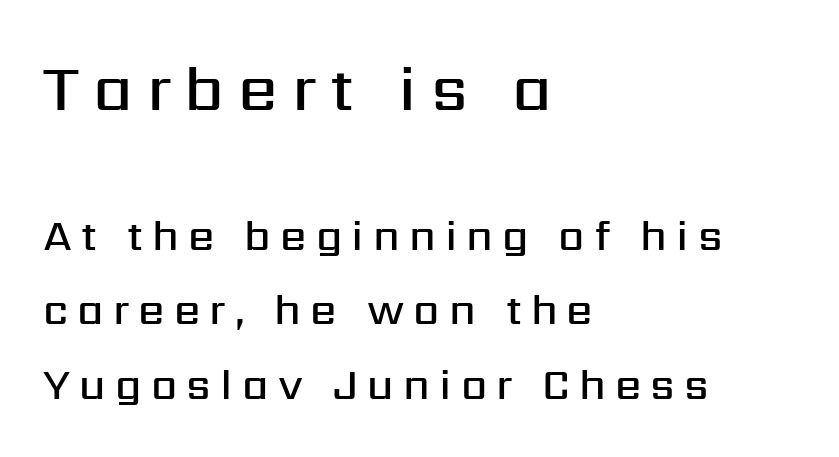
{"serif": "no", "italic": "no", "bold": "semi", "weight": "semibold", "width": "normal", "stroke_contrast": "medium", "x_height": "medium", "monospaced": "no", "underline": "no", "align": "left", "line_spacing_ratio": 1.77, "letter_spacing": "wide", "letter_spacing_em": 0.22, "larger_block": "first", "size_ratio": 1.5, "glyph_px": 63}
